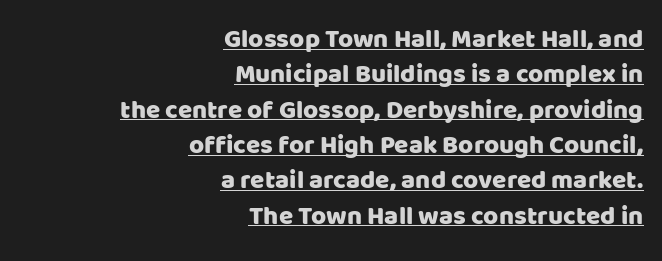
{"italic": "no", "underline": "yes", "align": "right", "line_spacing": "normal", "line_spacing_ratio": 1.36, "letter_spacing": "normal", "letter_spacing_em": 0.0, "glyph_px": 26}
